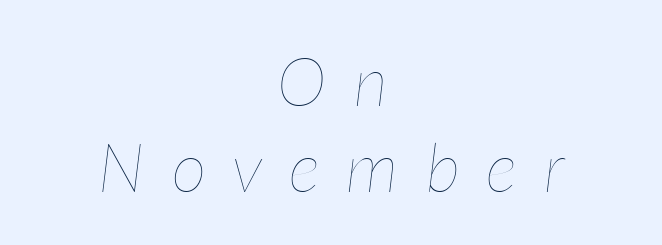
Words appear elongated and porous because spacing is wide. Evenly set lines give the paragraph a standard silhouette. The text carries the slant typical of an italic or oblique font. Looks like regular typesetting: each glyph gets only the width it needs. Rule under the text: the space is simply empty.
